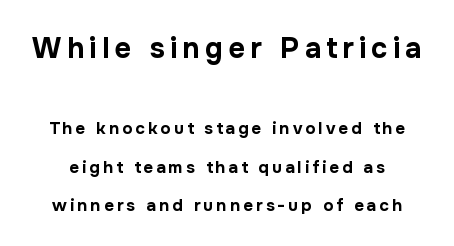
The image shows 29 px bold sans-serif type, upright; set loose line spacing (2.25x), not underlined; the first (top) block is 1.71x larger; low stroke contrast and a medium x-height.
